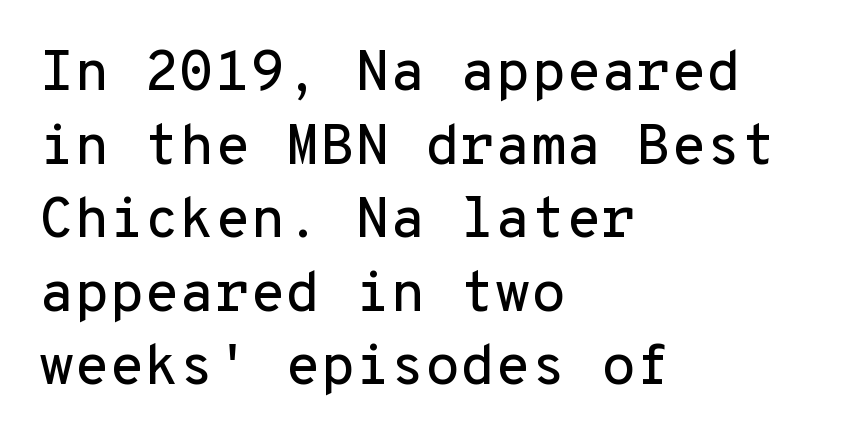
Words float on clear page, feet unadorned. A typesetter would mark this as roman, not italic. What stands out about the letter spacing? Nothing — it is the standard amount. If you drew a ruler down the left edge, every line would touch it.
